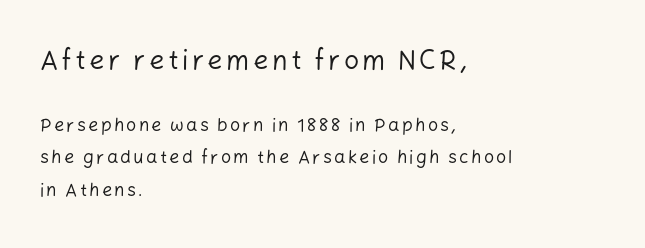
The zone under the glyphs is completely vacant. Character size in the leading block exceeds that of the trailing block. Posture: vertical. Unbolded letterforms with no extra heft. Visually the block forms a straight wall on the left and a jagged coastline on the right.
